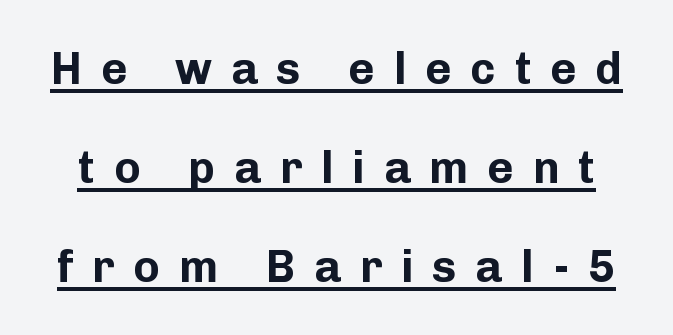
The image shows 45 px bold sans-serif type, upright; set loose line spacing (2.2x), unusually wide letter spacing (+0.42 em), underlined; low stroke contrast and a medium x-height.
